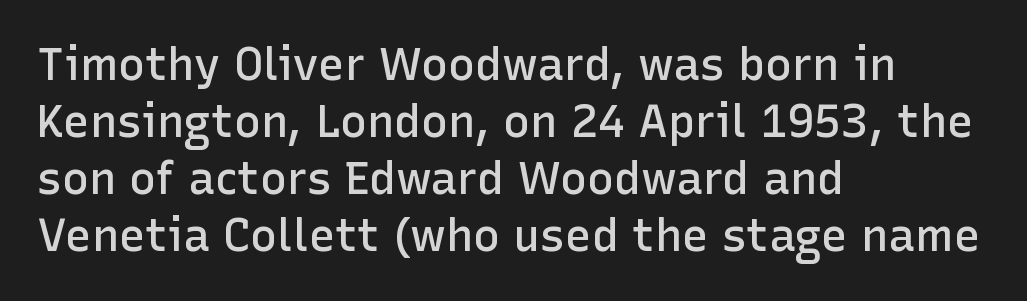
The image shows 45 px semibold sans-serif type, upright; set left-aligned, normal line spacing (1.27x), normal letter spacing, not underlined; low stroke contrast and a medium x-height.
